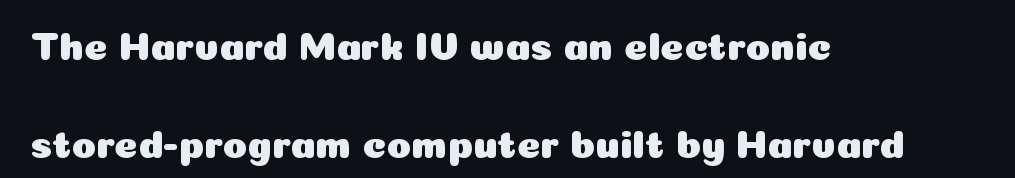
The glyphs are unaccompanied by any horizontal stroke below them. Quick note: interline space is abundant. The text was rendered using a sans face with plain stroke endings. Quick note: not italic, upright.
